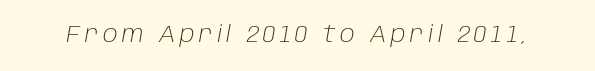
The words here are not underlined. Stroke thickness stays within the range of a standard reading face or lighter. An italicized treatment has been applied to the whole sample.
